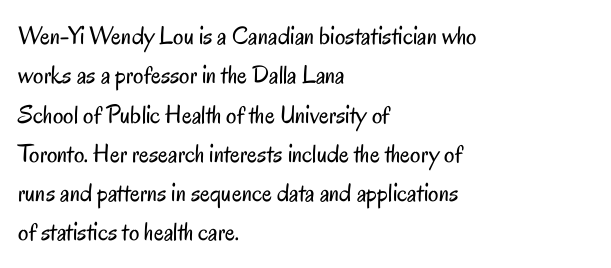
The image shows 26 px text type, upright; set left-aligned, normal line spacing (1.51x), normal letter spacing, not underlined.
